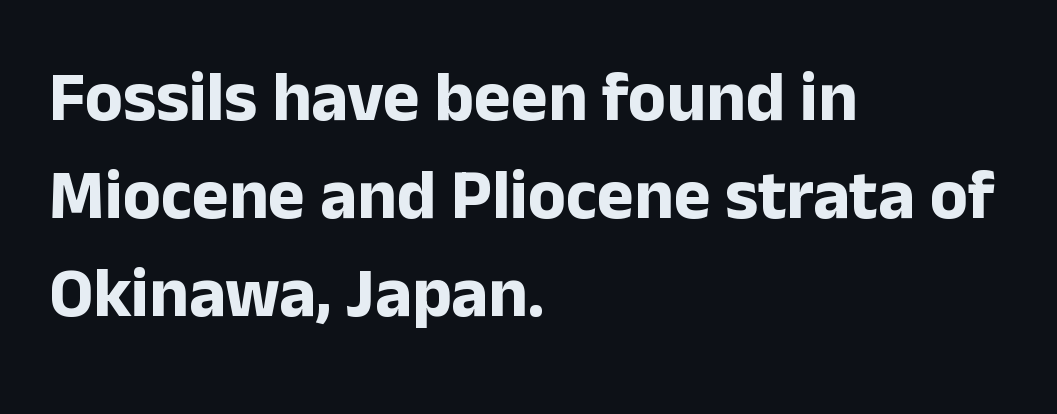
The image shows 70 px bold sans-serif type, upright; set left-aligned, normal line spacing (1.4x), normal letter spacing, not underlined; low stroke contrast and a medium x-height.
